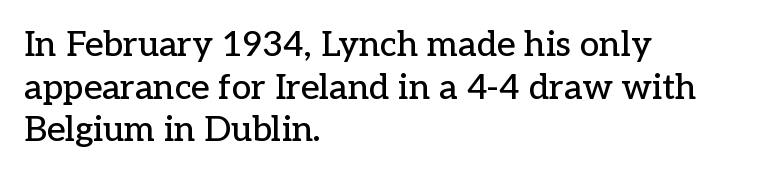
The image shows 35 px serif type, upright; set left-aligned, line spacing 1.22x, normal letter spacing, not underlined; low stroke contrast and a medium x-height.
